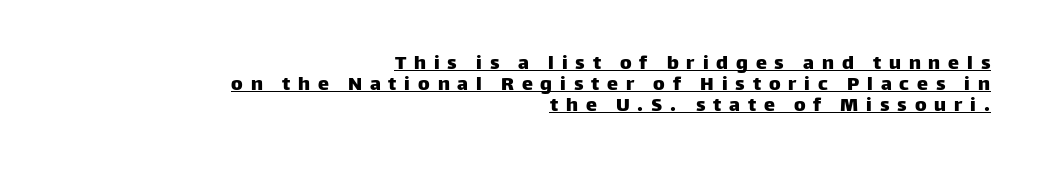
The image shows 22 px text type, upright; set right-aligned, tight line spacing (0.96x), unusually wide letter spacing (+0.36 em), underlined.
